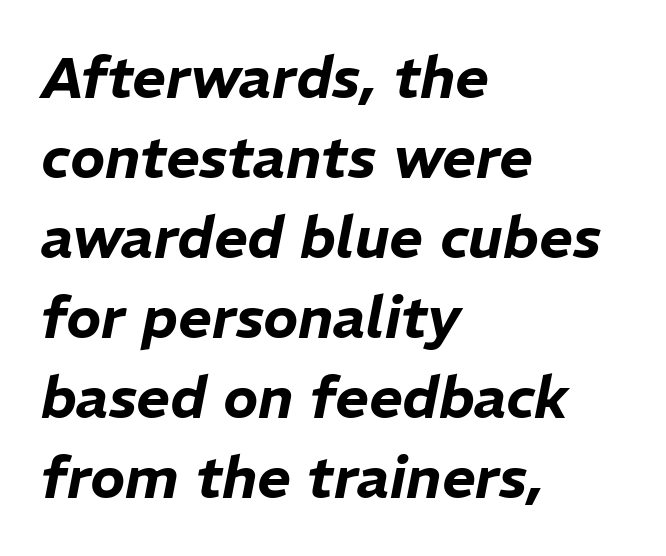
Q: Is the text italic (slanted)? A: Yes, it leans right by about 11 degrees.
Q: Is the text underlined? A: No.
Q: How is the paragraph aligned? A: Left-aligned.
Q: Is the spacing between letters normal or unusually wide? A: Normal.
Q: Is the spacing between lines tight, normal or loose? A: Normal.
Q: Width (condensed, normal, or wide)? A: Normal.
Q: Stroke contrast? A: Low.
Q: x-height? A: Medium.
Q: Monospaced? A: No.
